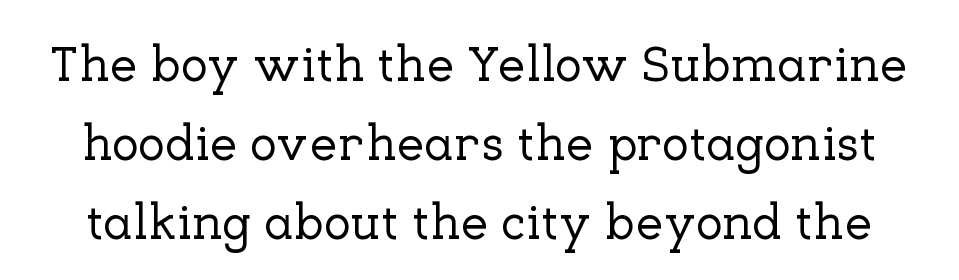
{"serif": "yes", "italic": "no", "width": "normal", "stroke_contrast": "low", "x_height": "medium", "monospaced": "no", "underline": "no", "line_spacing": "normal", "line_spacing_ratio": 1.58, "letter_spacing": "normal", "letter_spacing_em": 0.0, "glyph_px": 50}
